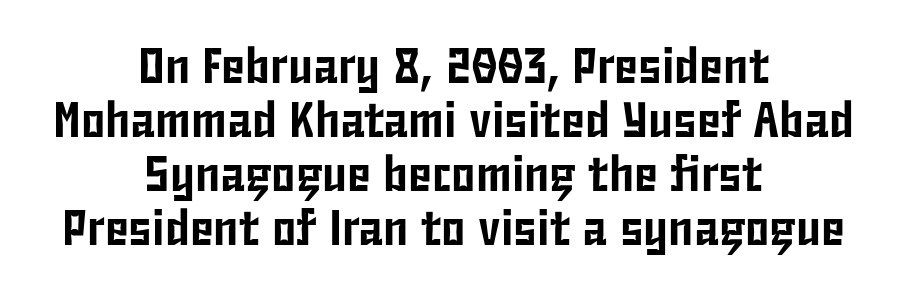
Q: Is the text italic (slanted)? A: No, it is upright.
Q: Is the typeface a serif or a sans-serif typeface? A: Sans-serif.
Q: Is the text underlined? A: No.
Q: How is the paragraph aligned? A: Centered.
Q: Is the spacing between letters normal or unusually wide? A: Normal.
Q: Is the spacing between lines tight, normal or loose? A: Tight.
Q: Width (condensed, normal, or wide)? A: Condensed.
Q: Stroke contrast? A: Low.
Q: x-height? A: Medium.
Q: Monospaced? A: No.
